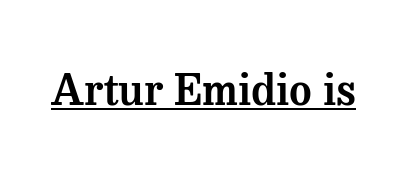
This rendering leaves character spacing at its baseline value. The passage shown is typed in a proportional face where columns would drift. The passage shown is underscored from start to finish. The face used here is seriffed, in the tradition of book romans.
